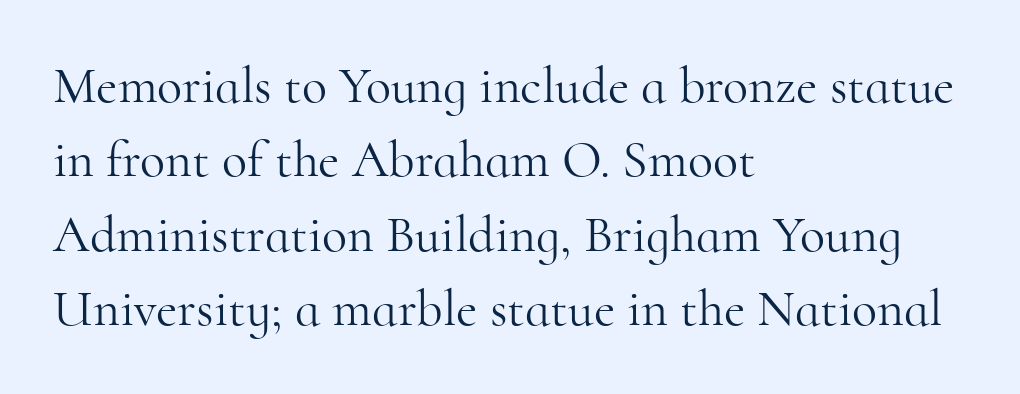
{"serif": "yes", "italic": "no", "bold": "no", "weight": "light", "width": "normal", "stroke_contrast": "high", "x_height": "small", "monospaced": "no", "underline": "no", "align": "left", "line_spacing": "normal", "line_spacing_ratio": 1.43, "letter_spacing": "normal", "letter_spacing_em": 0.0, "glyph_px": 52}
